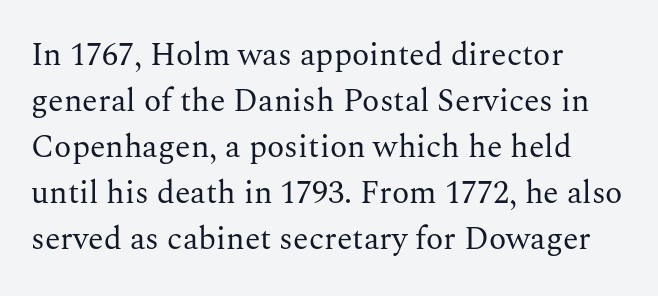
{"serif": "yes", "italic": "no", "bold": "no", "weight": "regular", "width": "normal", "stroke_contrast": "medium", "x_height": "medium", "monospaced": "no", "underline": "no", "align": "left", "line_spacing": "normal", "line_spacing_ratio": 1.44, "letter_spacing": "normal", "letter_spacing_em": 0.0, "glyph_px": 32}
